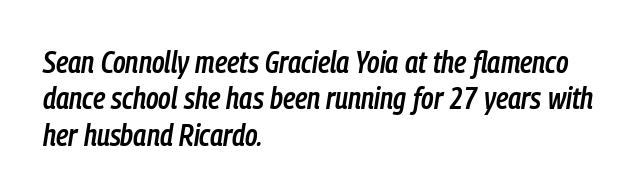
Q: Is the text bold? A: Semi-bold.
Q: Is the text italic (slanted)? A: Yes, it leans right by about 9 degrees.
Q: Is the text underlined? A: No.
Q: How is the paragraph aligned? A: Left-aligned.
Q: Is the spacing between letters normal or unusually wide? A: Normal.
Q: Width (condensed, normal, or wide)? A: Condensed.
Q: Stroke contrast? A: Low.
Q: x-height? A: Medium.
Q: Monospaced? A: No.
